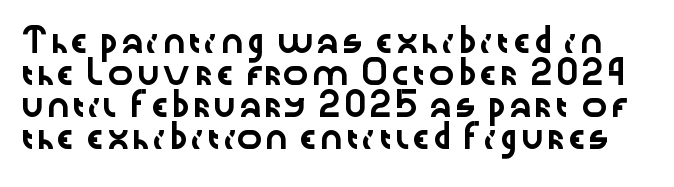
Q: Is the text italic (slanted)? A: No, it is upright.
Q: Is the text underlined? A: No.
Q: Is the spacing between letters normal or unusually wide? A: Normal.
Q: Is the spacing between lines tight, normal or loose? A: Normal.
